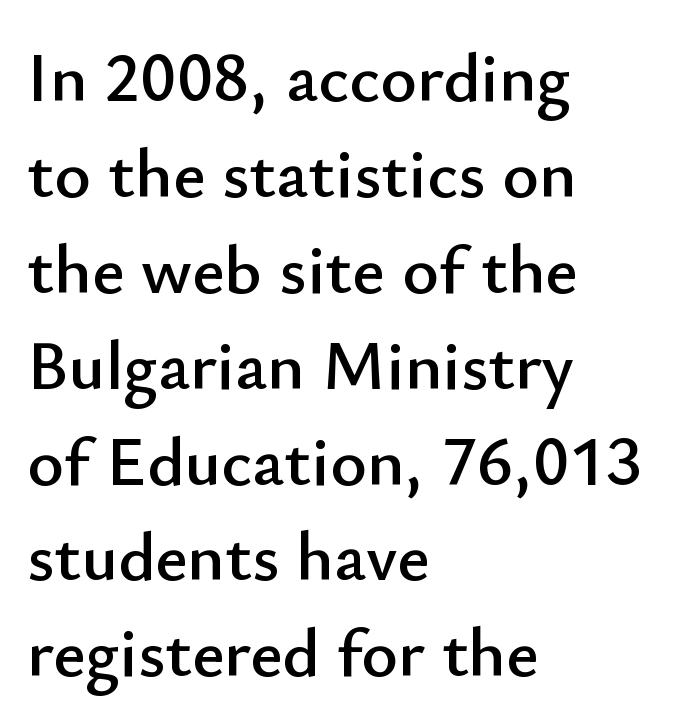
The image shows 70 px sans-serif type, upright; set left-aligned, normal line spacing (1.37x), normal letter spacing, not underlined; low stroke contrast and a small x-height.
